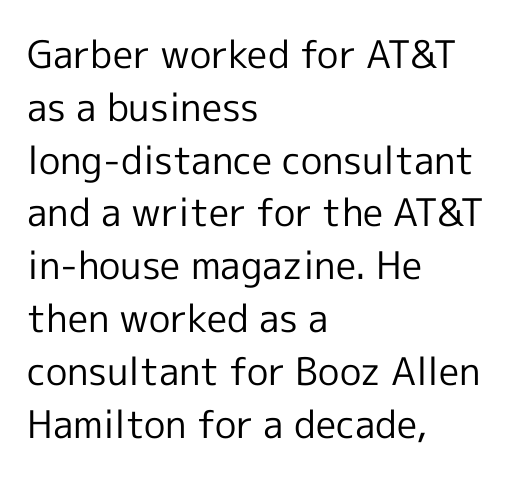
Nobody drew a line under any word here. The characters display no serif detailing; their extremities are plain. Words appear dense and cohesive because spacing is normal. No heavy texture on the line: the type isn't bold. The lines in this sample share a left origin and differ only in where they stop.
